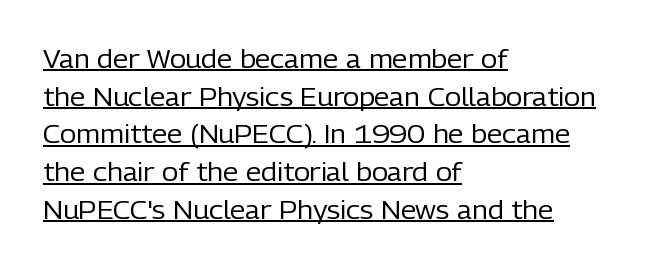
{"italic": "no", "bold": "no", "underline": "yes", "align": "left", "line_spacing": "normal", "line_spacing_ratio": 1.51, "letter_spacing": "normal", "letter_spacing_em": 0.0, "glyph_px": 25}
